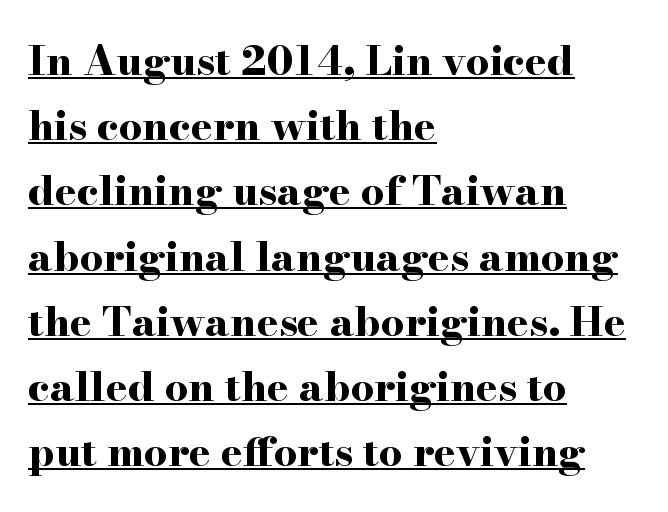
The image shows 41 px bold, wide serif type, upright; set left-aligned, normal line spacing (1.59x), normal letter spacing, underlined; high stroke contrast and a small x-height.
